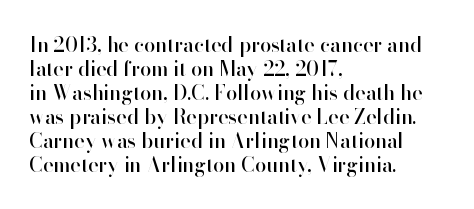
Does the lettering tilt? It doesn't — this is upright. The lines are quadded left. Unmarked baselines from the first word to the last. Characters follow at the spacing the type designer built in.
